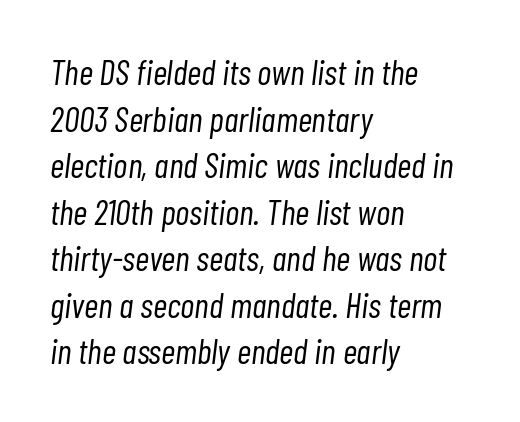
{"italic": "yes", "lean": "right", "slant_degrees": 7, "bold": "no", "weight": "light", "width": "condensed", "stroke_contrast": "low", "x_height": "medium", "monospaced": "no", "underline": "no", "align": "left", "line_spacing": "normal", "line_spacing_ratio": 1.33, "letter_spacing": "normal", "letter_spacing_em": 0.0, "glyph_px": 35}
